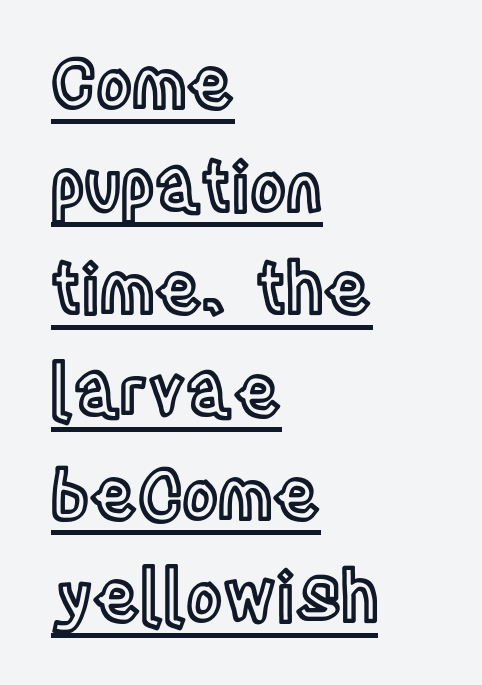
{"italic": "no", "width": "condensed", "x_height": "large", "monospaced": "no", "underline": "yes", "align": "left", "line_spacing": "normal", "line_spacing_ratio": 1.51, "letter_spacing": "normal", "letter_spacing_em": 0.0, "glyph_px": 68}
